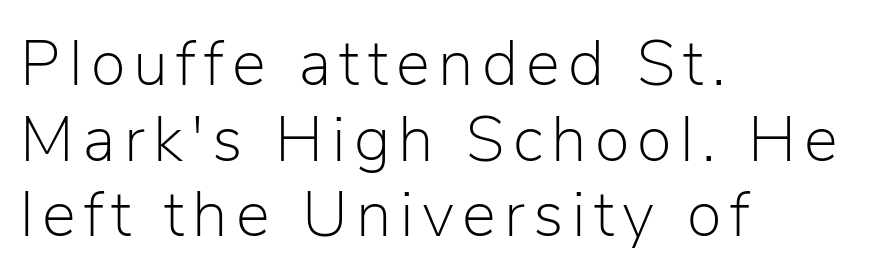
{"serif": "no", "italic": "no", "bold": "no", "weight": "light", "width": "normal", "stroke_contrast": "low", "x_height": "medium", "monospaced": "no", "underline": "no", "align": "left", "line_spacing_ratio": 1.18, "glyph_px": 64}
